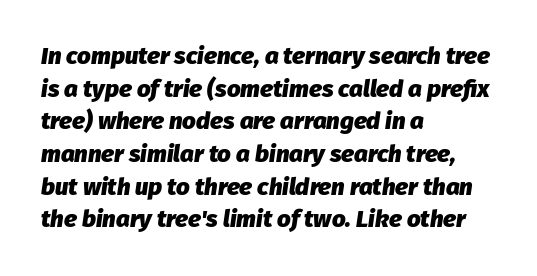
The image shows 24 px bold type, italic (leaning right); set left-aligned, normal line spacing (1.36x), normal letter spacing, not underlined.
